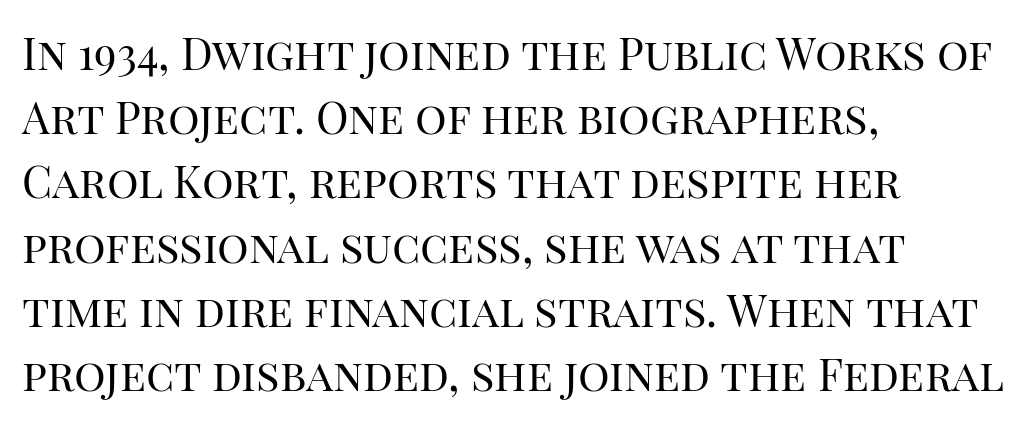
Q: Is the text bold? A: No.
Q: Is the text italic (slanted)? A: No, it is upright.
Q: Is the typeface a serif or a sans-serif typeface? A: Serif.
Q: Is the text underlined? A: No.
Q: How is the paragraph aligned? A: Left-aligned.
Q: Is the spacing between letters normal or unusually wide? A: Normal.
Q: Is the spacing between lines tight, normal or loose? A: Normal.
Q: Width (condensed, normal, or wide)? A: Normal.
Q: Stroke contrast? A: High.
Q: x-height? A: Large.
Q: Monospaced? A: No.
